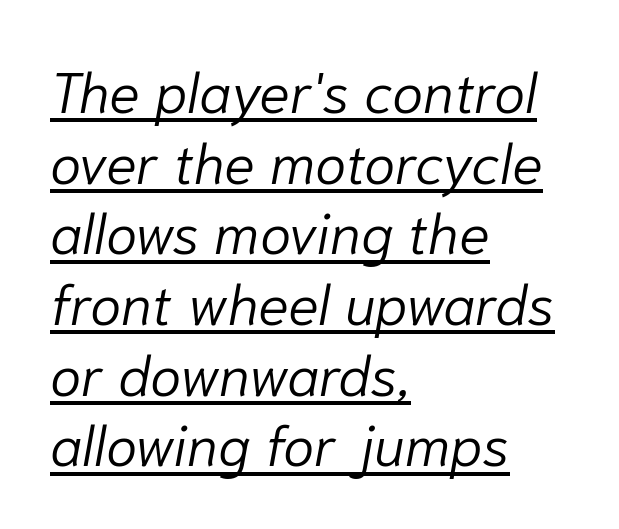
{"italic": "yes", "lean": "right", "slant_degrees": 10, "bold": "no", "weight": "light", "width": "normal", "stroke_contrast": "low", "x_height": "medium", "monospaced": "no", "underline": "yes", "align": "left", "line_spacing_ratio": 1.24, "letter_spacing": "normal", "letter_spacing_em": 0.0, "glyph_px": 57}
